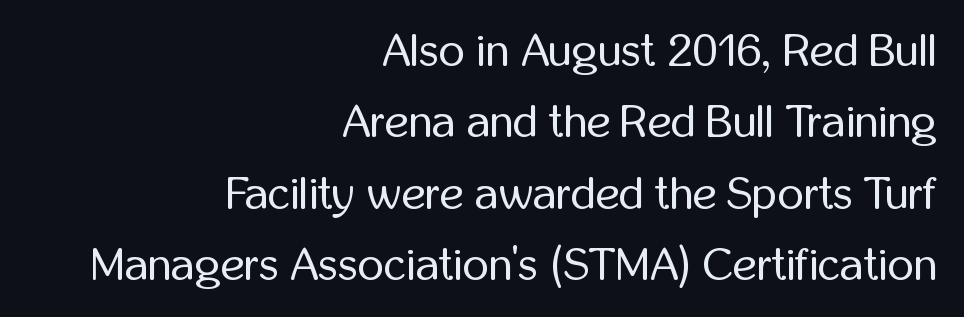
Q: Is the text bold? A: No.
Q: Is the text italic (slanted)? A: No, it is upright.
Q: Is the typeface a serif or a sans-serif typeface? A: Sans-serif.
Q: Is the text underlined? A: No.
Q: How is the paragraph aligned? A: Right-aligned.
Q: Is the spacing between letters normal or unusually wide? A: Normal.
Q: Is the spacing between lines tight, normal or loose? A: Normal.
Q: Width (condensed, normal, or wide)? A: Condensed.
Q: Stroke contrast? A: Low.
Q: x-height? A: Medium.
Q: Monospaced? A: No.
